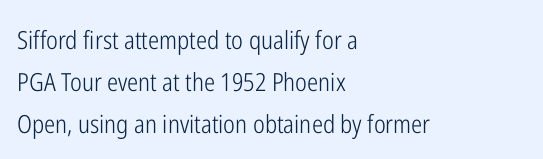
{"italic": "no", "bold": "no", "underline": "no", "align": "left", "line_spacing": "normal", "line_spacing_ratio": 1.68, "letter_spacing": "normal", "letter_spacing_em": 0.0, "glyph_px": 25}
